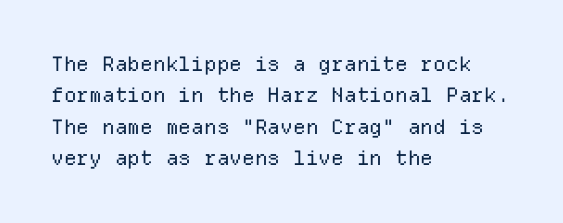
Line spacing here is normal. A typesetter would mark this as roman, not italic. The specimen omits any rule beneath the text block's lines. The rag falls on the right side of this text block. The characters are drawn with everyday or finer stroke widths.
